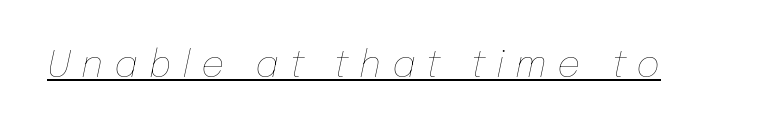
The image shows 37 px thin type, italic (leaning right); set unusually wide letter spacing (+0.29 em), underlined; low stroke contrast and a medium x-height.
